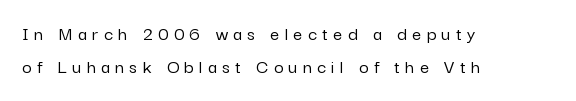
The image shows 20 px text type, upright; set left-aligned, normal line spacing (1.67x), unusually wide letter spacing (+0.27 em), not underlined.
